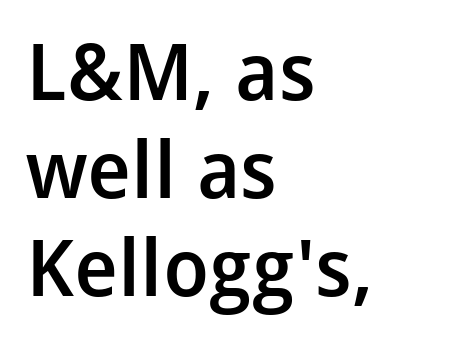
The image shows 79 px semibold sans-serif type, upright; set left-aligned, line spacing 1.24x, normal letter spacing, not underlined; low stroke contrast and a medium x-height.
